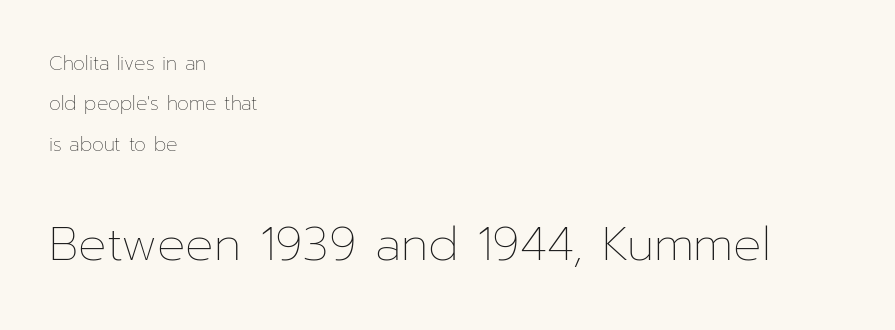
The image shows 47 px thin type, upright; set left-aligned, loose line spacing (2.13x), normal letter spacing, not underlined; the second (bottom) block is 2.47x larger; low stroke contrast and a medium x-height.
